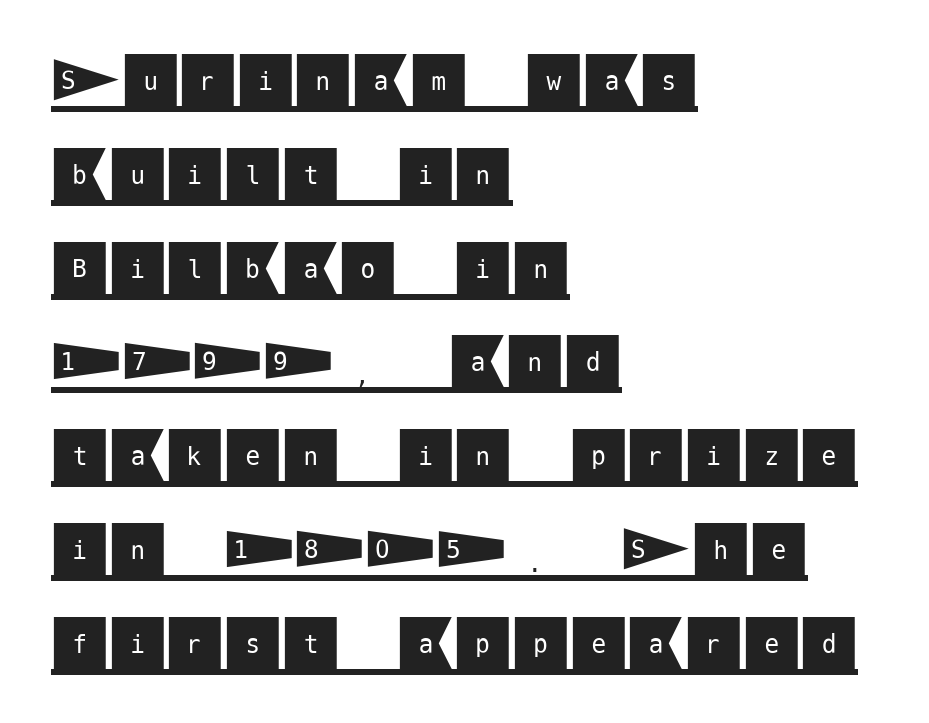
{"serif": "no", "italic": "no", "width": "normal", "stroke_contrast": "medium", "x_height": "large", "underline": "yes", "align": "left", "line_spacing": "normal", "line_spacing_ratio": 1.59, "letter_spacing": "normal", "letter_spacing_em": 0.0, "glyph_px": 59}
